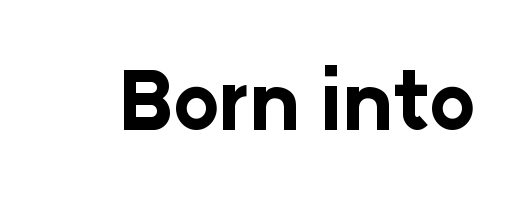
{"serif": "no", "italic": "no", "bold": "yes", "weight": "bold", "width": "normal", "stroke_contrast": "low", "x_height": "medium", "monospaced": "no", "underline": "no", "letter_spacing": "normal", "letter_spacing_em": 0.0, "glyph_px": 79}
